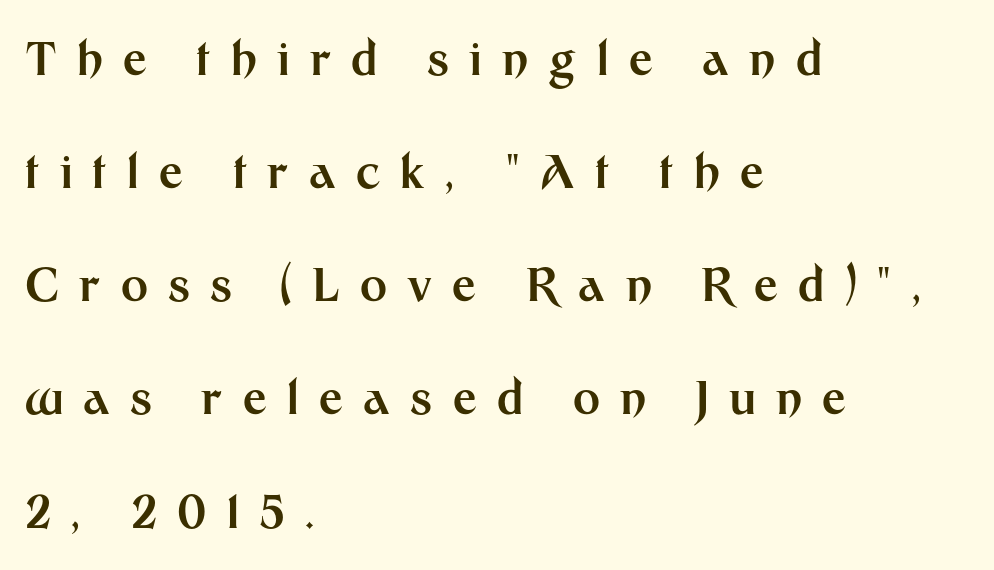
The image shows 46 px bold sans-serif type, upright; set left-aligned, loose line spacing (2.46x), unusually wide letter spacing (+0.44 em), not underlined; medium stroke contrast and a medium x-height.
